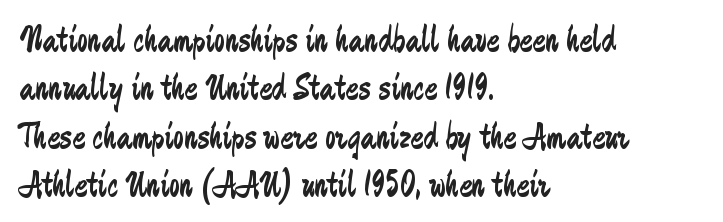
{"serif": "no", "bold": "no", "weight": "regular", "width": "condensed", "stroke_contrast": "low", "x_height": "medium", "monospaced": "no", "underline": "no", "align": "left", "line_spacing": "normal", "line_spacing_ratio": 1.27, "letter_spacing": "normal", "letter_spacing_em": 0.0, "glyph_px": 38}
